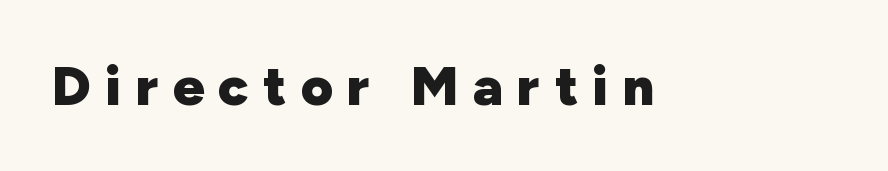
{"serif": "no", "italic": "no", "bold": "yes", "weight": "heavy", "width": "normal", "stroke_contrast": "low", "x_height": "medium", "monospaced": "no", "underline": "no", "letter_spacing": "wide", "letter_spacing_em": 0.26, "glyph_px": 55}
